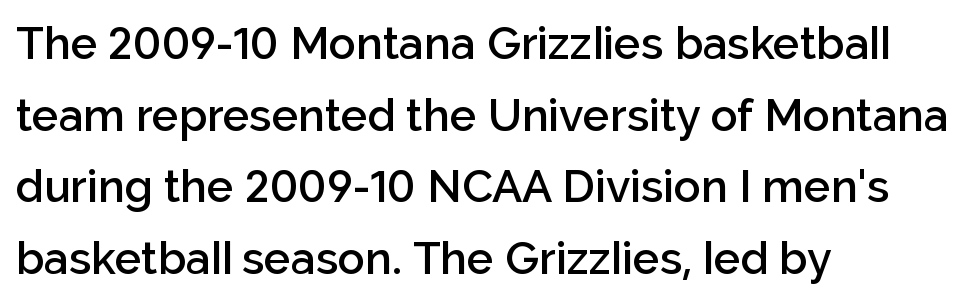
Q: Is the text bold? A: Semi-bold.
Q: Is the text italic (slanted)? A: No, it is upright.
Q: Is the typeface a serif or a sans-serif typeface? A: Sans-serif.
Q: Is the text underlined? A: No.
Q: How is the paragraph aligned? A: Left-aligned.
Q: Is the spacing between letters normal or unusually wide? A: Normal.
Q: Is the spacing between lines tight, normal or loose? A: Normal.
Q: Width (condensed, normal, or wide)? A: Normal.
Q: Stroke contrast? A: Low.
Q: x-height? A: Medium.
Q: Monospaced? A: No.
